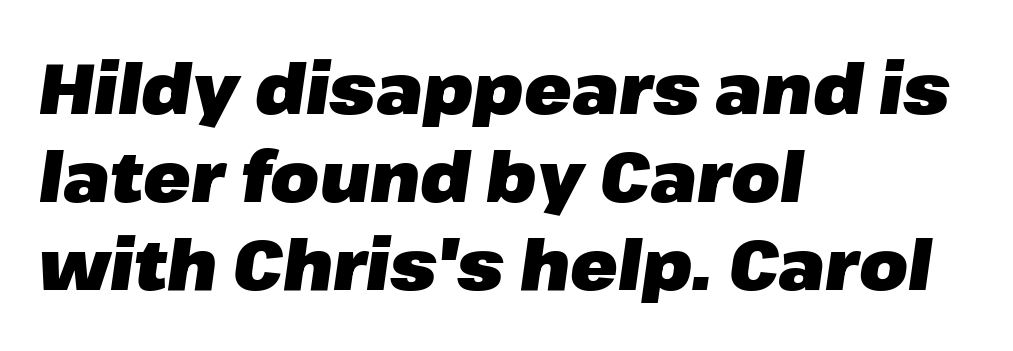
Q: Is the text bold? A: Yes.
Q: Is the text italic (slanted)? A: Yes, it leans right by about 8 degrees.
Q: Is the text underlined? A: No.
Q: How is the paragraph aligned? A: Left-aligned.
Q: Is the spacing between letters normal or unusually wide? A: Normal.
Q: Is the spacing between lines tight, normal or loose? A: Normal.
Q: Width (condensed, normal, or wide)? A: Normal.
Q: Stroke contrast? A: Low.
Q: x-height? A: Medium.
Q: Monospaced? A: No.
